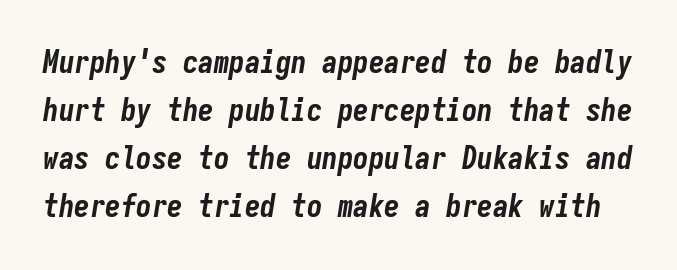
The image shows 31 px bold, condensed type, italic (leaning right), monospaced; set normal line spacing (1.55x), normal letter spacing, not underlined; low stroke contrast and a medium x-height.
